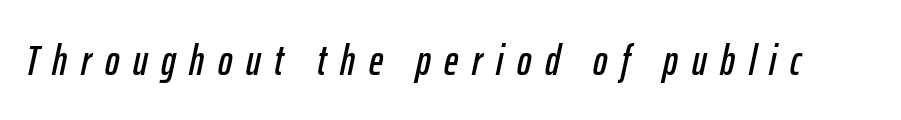
Q: Is the text italic (slanted)? A: Yes, it leans right by about 12 degrees.
Q: Is the text underlined? A: No.
Q: Is the spacing between letters normal or unusually wide? A: Unusually wide.
Q: Width (condensed, normal, or wide)? A: Condensed.
Q: Stroke contrast? A: Low.
Q: x-height? A: Medium.
Q: Monospaced? A: No.
